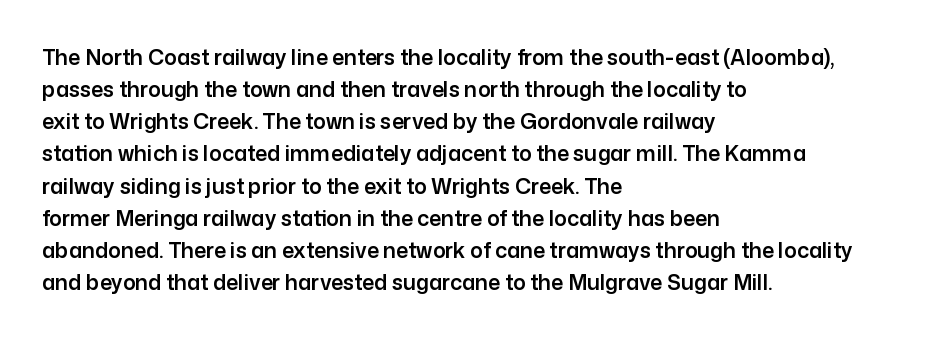
{"italic": "no", "underline": "no", "align": "left", "line_spacing": "normal", "line_spacing_ratio": 1.53, "letter_spacing": "normal", "letter_spacing_em": 0.0, "glyph_px": 21}
